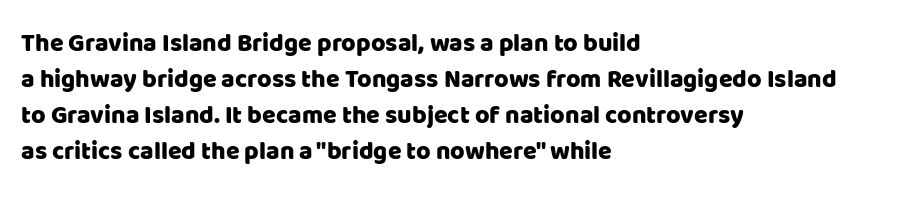
Q: Is the text italic (slanted)? A: No, it is upright.
Q: Is the text underlined? A: No.
Q: How is the paragraph aligned? A: Left-aligned.
Q: Is the spacing between letters normal or unusually wide? A: Normal.
Q: Is the spacing between lines tight, normal or loose? A: Normal.
